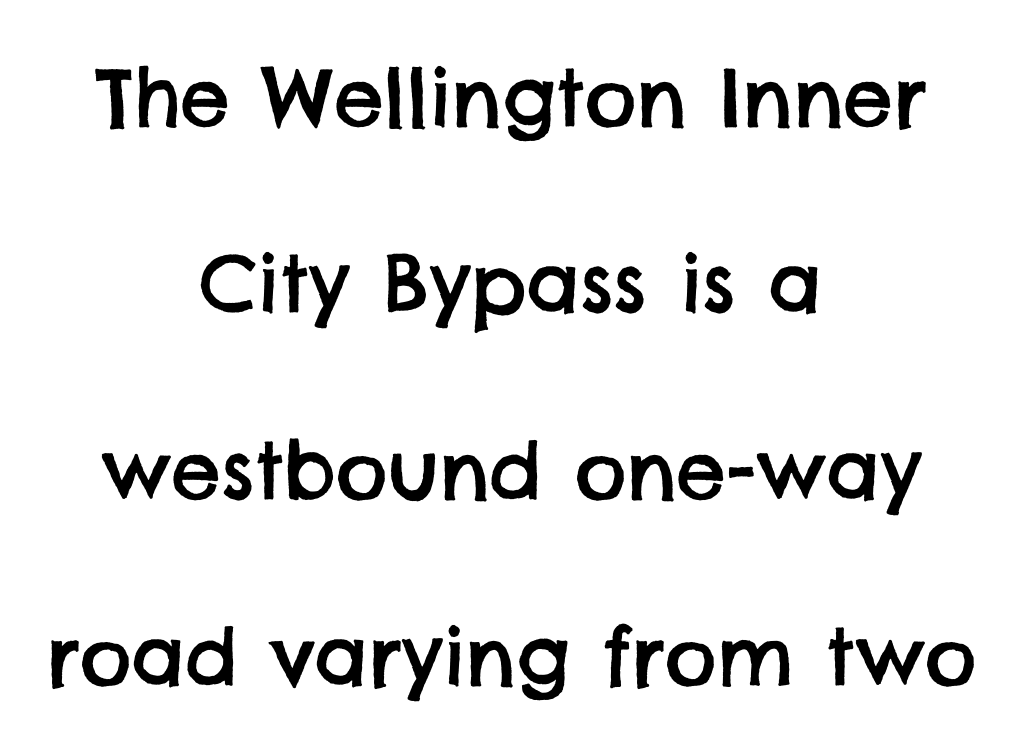
{"serif": "no", "width": "normal", "stroke_contrast": "low", "x_height": "large", "monospaced": "no", "underline": "no", "align": "center", "line_spacing": "loose", "line_spacing_ratio": 2.36, "letter_spacing": "normal", "letter_spacing_em": 0.0, "glyph_px": 79}
